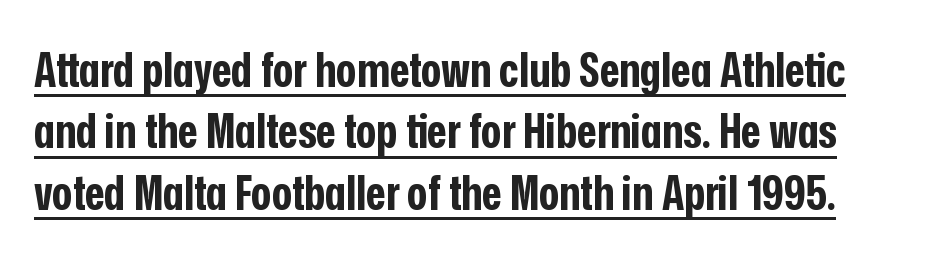
Q: Is the text bold? A: Yes.
Q: Is the text italic (slanted)? A: No, it is upright.
Q: Is the typeface a serif or a sans-serif typeface? A: Sans-serif.
Q: Is the text underlined? A: Yes.
Q: Is the spacing between letters normal or unusually wide? A: Normal.
Q: Is the spacing between lines tight, normal or loose? A: Normal.
Q: Width (condensed, normal, or wide)? A: Condensed.
Q: Stroke contrast? A: Low.
Q: x-height? A: Medium.
Q: Monospaced? A: No.
